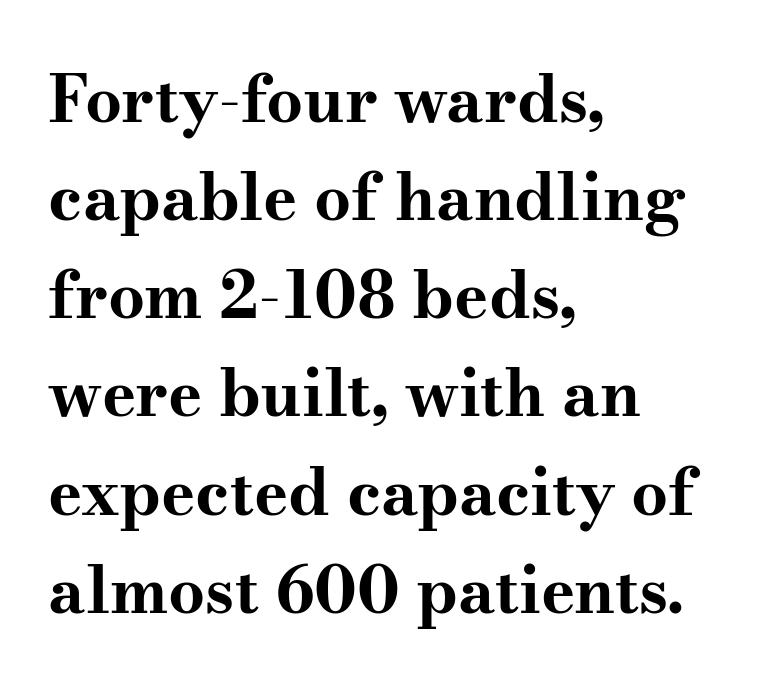
{"serif": "yes", "italic": "no", "bold": "yes", "weight": "bold", "width": "wide", "stroke_contrast": "medium", "x_height": "small", "monospaced": "no", "underline": "no", "align": "left", "line_spacing": "normal", "line_spacing_ratio": 1.51, "letter_spacing": "normal", "letter_spacing_em": 0.0, "glyph_px": 65}
